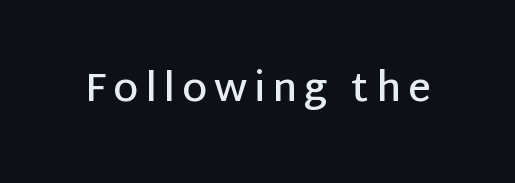
{"serif": "no", "italic": "no", "bold": "semi", "weight": "semibold", "width": "normal", "stroke_contrast": "low", "x_height": "large", "monospaced": "no", "underline": "no", "glyph_px": 40}
